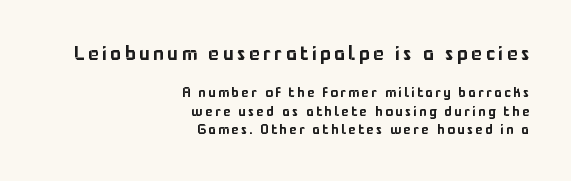
Words float on clear page, feet unadorned. The block sitting higher on the canvas is the one with enlarged characters. Is the block centered? No — it sits flush against the right margin. The typography opts for an upright posture over an oblique one. This block has exactly the height ordinary leading produces.
